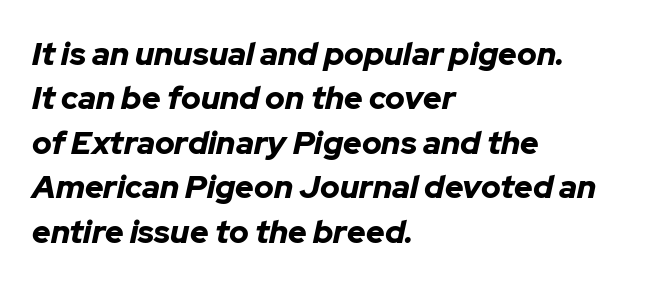
The image shows 32 px bold type, italic (leaning right); set left-aligned, normal line spacing (1.39x), normal letter spacing, not underlined; low stroke contrast and a medium x-height.
